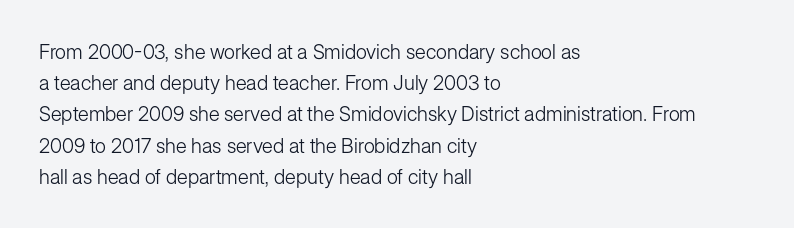
Between one letter and the next there's only the usual sliver of space. Letters rest on an invisible, unmarked baseline. Does the copy run flush right? No — it runs flush left. Nothing heavy about these letters — not bold at all.
